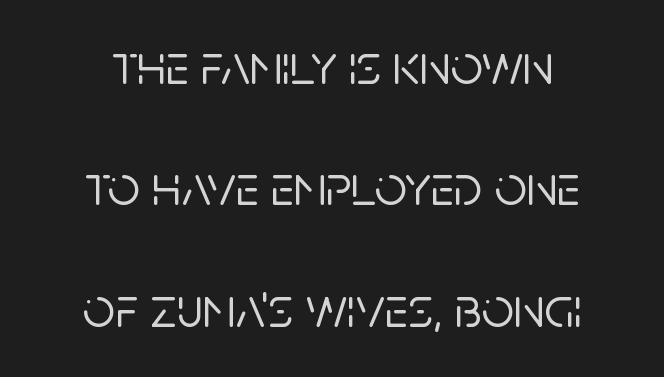
{"serif": "no", "italic": "no", "width": "normal", "stroke_contrast": "low", "x_height": "large", "monospaced": "no", "underline": "no", "line_spacing": "loose", "line_spacing_ratio": 2.13, "letter_spacing": "normal", "letter_spacing_em": 0.0, "glyph_px": 57}
